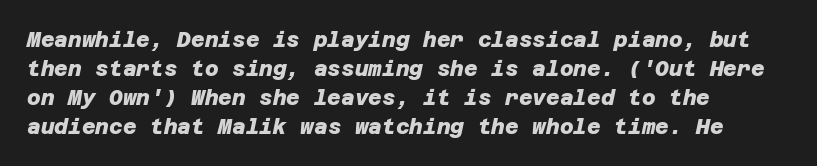
The image shows 21 px bold type; set left-aligned, normal line spacing (1.38x), normal letter spacing, not underlined.
